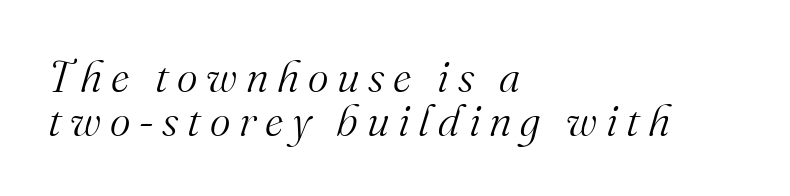
{"serif": "yes", "italic": "yes", "lean": "right", "slant_degrees": 16, "bold": "no", "weight": "light", "width": "normal", "stroke_contrast": "medium", "x_height": "small", "monospaced": "no", "underline": "no", "align": "left", "line_spacing": "tight", "line_spacing_ratio": 1.0, "letter_spacing": "wide", "letter_spacing_em": 0.2, "glyph_px": 44}
